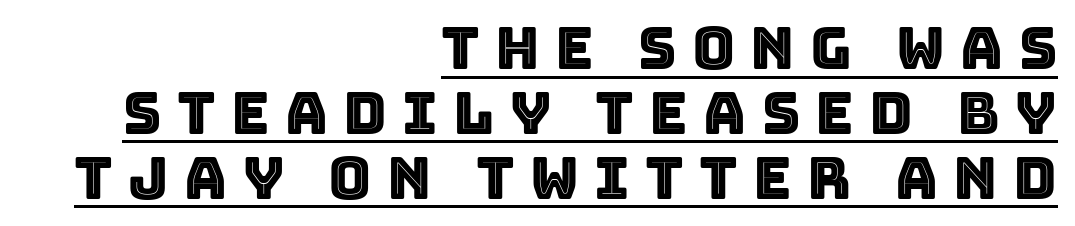
Honestly, the rows look squashed on top of each other. The font's upright variant was chosen for this text. The paragraph has a hard right edge and a soft left edge. Students, note that the glyphs here are deliberately spaced far apart. The glyphs are accompanied by a horizontal stroke just below them.
